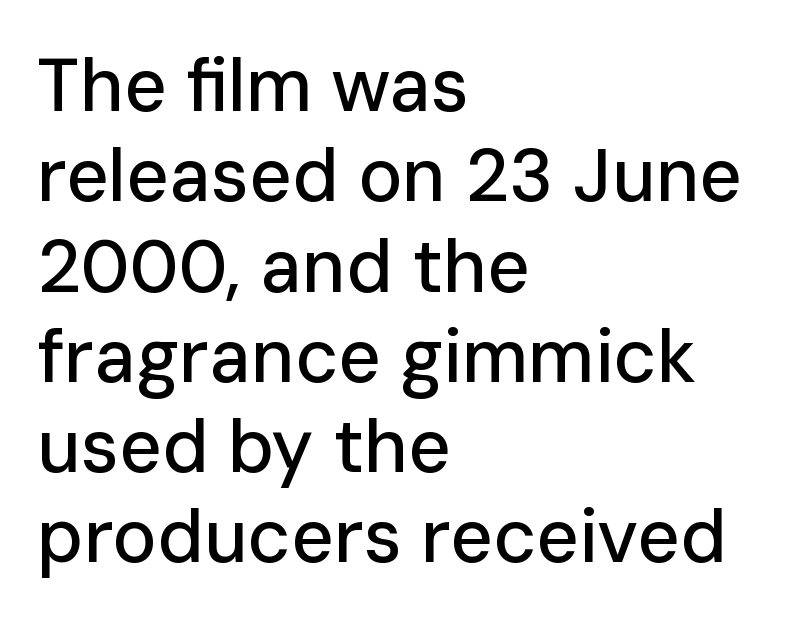
{"serif": "no", "italic": "no", "width": "normal", "stroke_contrast": "low", "x_height": "medium", "monospaced": "no", "underline": "no", "align": "left", "line_spacing_ratio": 1.22, "letter_spacing": "normal", "letter_spacing_em": 0.0, "glyph_px": 74}
